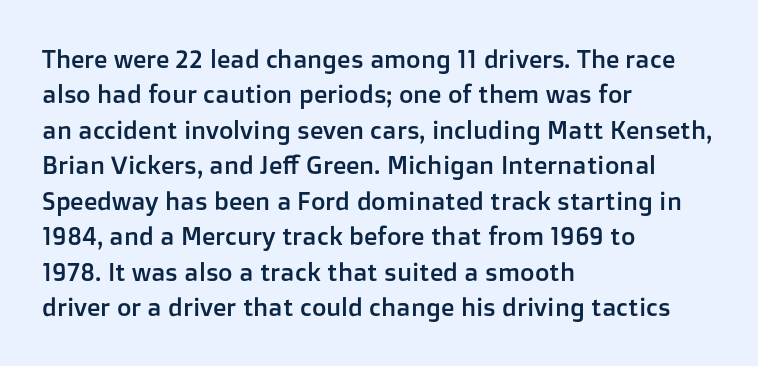
Q: Is the text italic (slanted)? A: No, it is upright.
Q: Is the text underlined? A: No.
Q: How is the paragraph aligned? A: Left-aligned.
Q: Is the spacing between letters normal or unusually wide? A: Normal.
Q: Is the spacing between lines tight, normal or loose? A: Normal.
